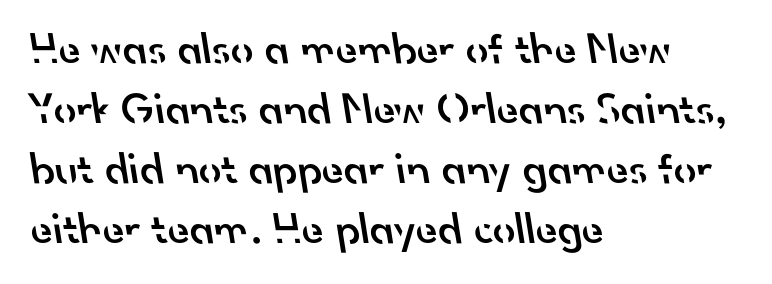
A typesetter would call this zero additional tracking. These lines carry some extra weight — a demibold, not a full bold. Horizontal bands of white between lines are of average thickness. Type without underlining. The passage is arranged the way most books set body copy — flush left.
